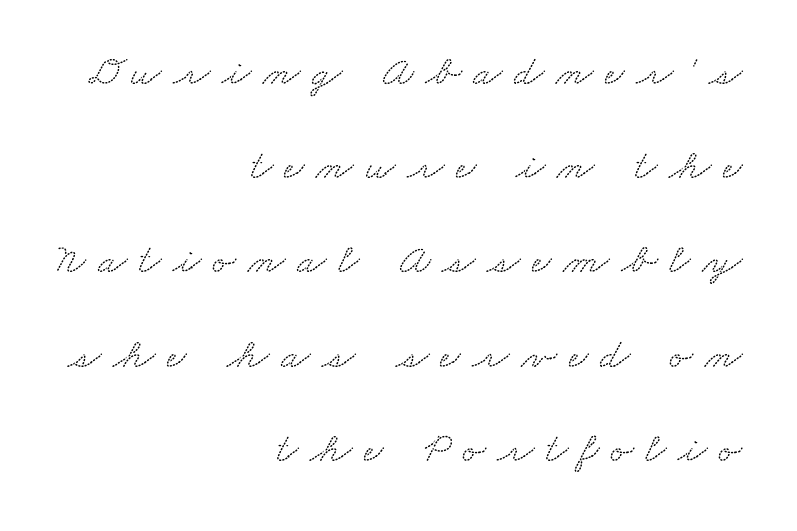
This sample has the flowing, uneven cadence of proportional lettering. Examine the stroke ends and you'll spot serifs. This sample trades compactness for vertical openness between lines. Loose tracking; the words dissolve into strings of separated letters. Horizontally, the lines are justified to the trailing edge only.
